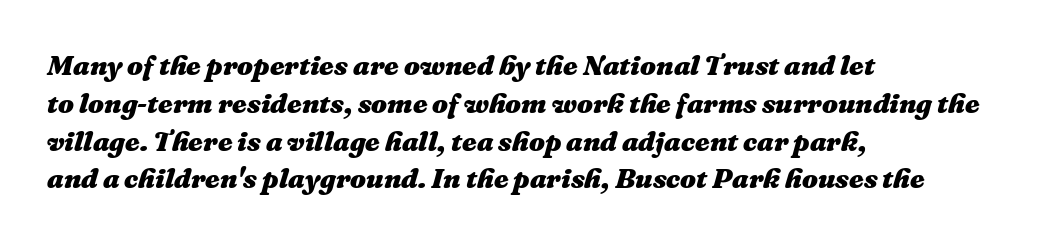
{"italic": "yes", "lean": "right", "slant_degrees": 16, "bold": "yes", "weight": "heavy", "width": "normal", "stroke_contrast": "medium", "x_height": "medium", "monospaced": "no", "underline": "no", "align": "left", "line_spacing": "normal", "line_spacing_ratio": 1.35, "letter_spacing": "normal", "letter_spacing_em": 0.0, "glyph_px": 28}
